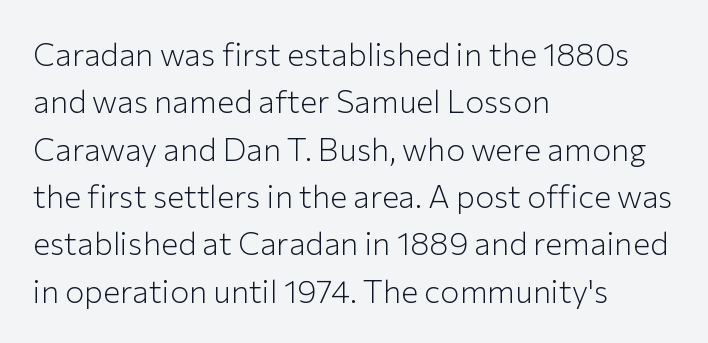
Q: Is the text bold? A: No.
Q: Is the text italic (slanted)? A: No, it is upright.
Q: Is the typeface a serif or a sans-serif typeface? A: Sans-serif.
Q: Is the text underlined? A: No.
Q: How is the paragraph aligned? A: Left-aligned.
Q: Is the spacing between letters normal or unusually wide? A: Normal.
Q: Is the spacing between lines tight, normal or loose? A: Normal.
Q: Width (condensed, normal, or wide)? A: Normal.
Q: Stroke contrast? A: Low.
Q: x-height? A: Medium.
Q: Monospaced? A: No.
